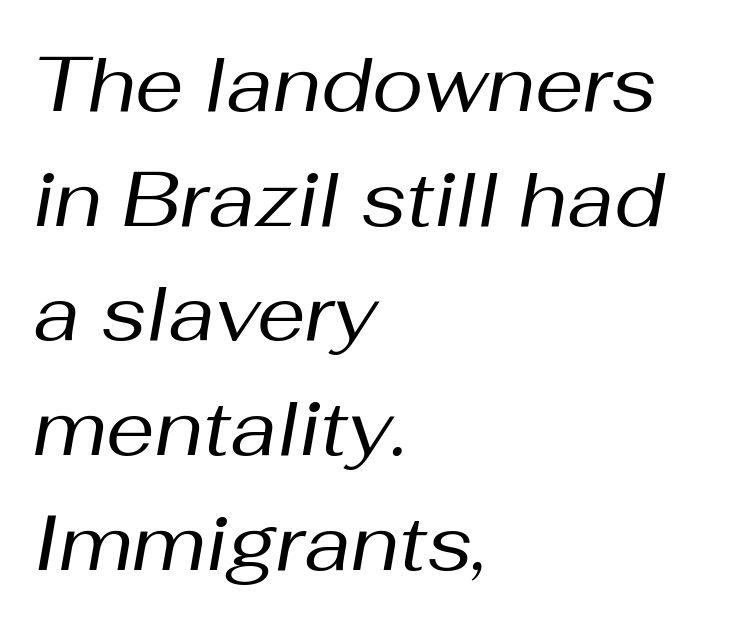
The image shows 77 px regular-weight type, italic (leaning right); set left-aligned, normal line spacing (1.49x), normal letter spacing, not underlined; medium stroke contrast and a medium x-height.
